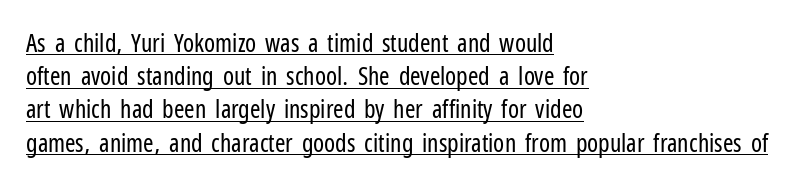
The image shows 25 px text type, upright; set left-aligned, normal line spacing (1.33x), normal letter spacing, underlined.
